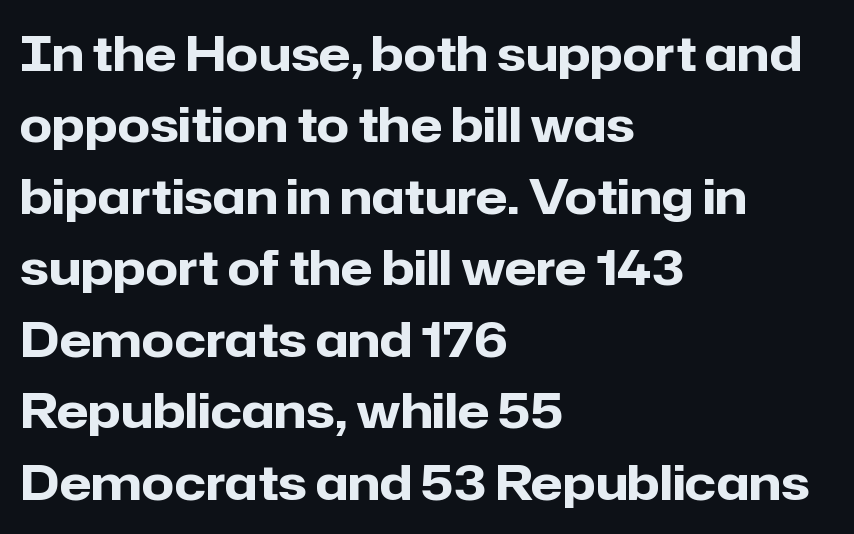
{"serif": "no", "italic": "no", "bold": "yes", "weight": "heavy", "width": "normal", "stroke_contrast": "low", "x_height": "medium", "monospaced": "no", "underline": "no", "align": "left", "line_spacing": "normal", "line_spacing_ratio": 1.52, "letter_spacing": "normal", "letter_spacing_em": 0.0, "glyph_px": 47}
